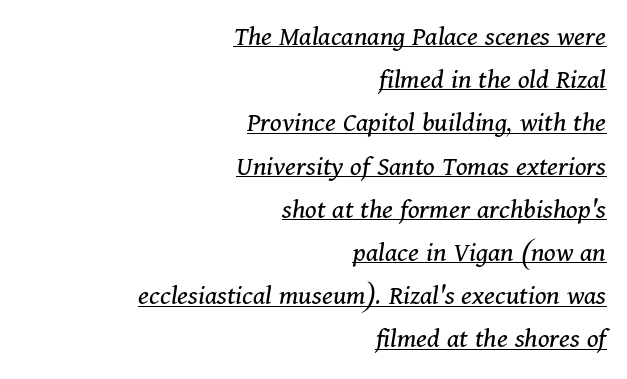
Q: Is the text bold? A: No.
Q: Is the text italic (slanted)? A: Yes, it leans right by about 11 degrees.
Q: Is the typeface a serif or a sans-serif typeface? A: Serif.
Q: Is the text underlined? A: Yes.
Q: How is the paragraph aligned? A: Right-aligned.
Q: Is the spacing between letters normal or unusually wide? A: Normal.
Q: Is the spacing between lines tight, normal or loose? A: Normal.
Q: Width (condensed, normal, or wide)? A: Normal.
Q: Stroke contrast? A: Medium.
Q: x-height? A: Medium.
Q: Monospaced? A: No.
